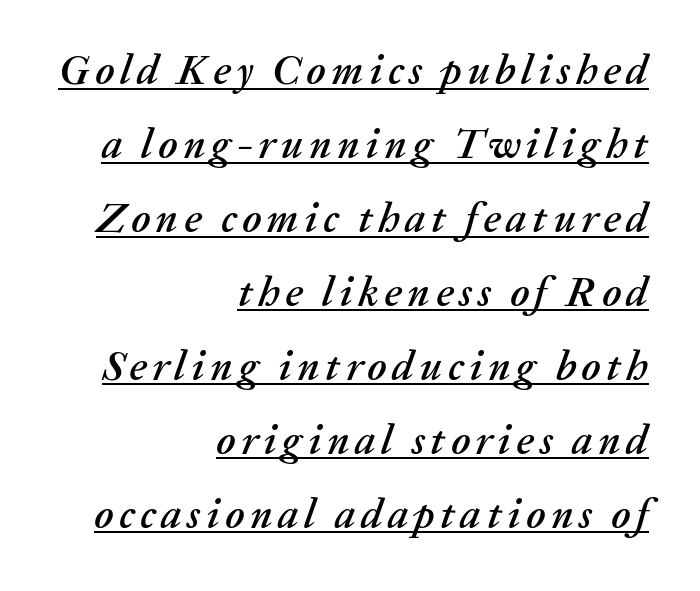
Q: Is the text italic (slanted)? A: Yes, it leans right by about 20 degrees.
Q: Is the text underlined? A: Yes.
Q: How is the paragraph aligned? A: Right-aligned.
Q: Width (condensed, normal, or wide)? A: Normal.
Q: Stroke contrast? A: Medium.
Q: x-height? A: Medium.
Q: Monospaced? A: No.
